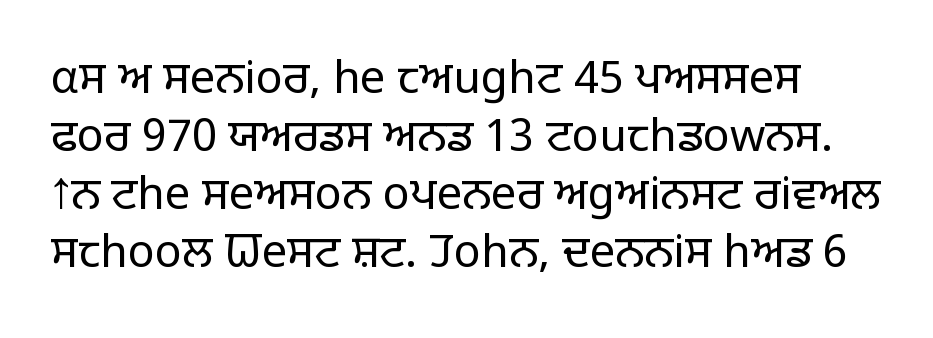
Letters have the restrained weight of plain body copy at most. Proportional: the letters do not fall into vertical columns. Each word holds together tightly as a unit, with standard inter-letter gaps. The passage shown is not underscored anywhere. What kind of face is this? One without serifs — a sans.
